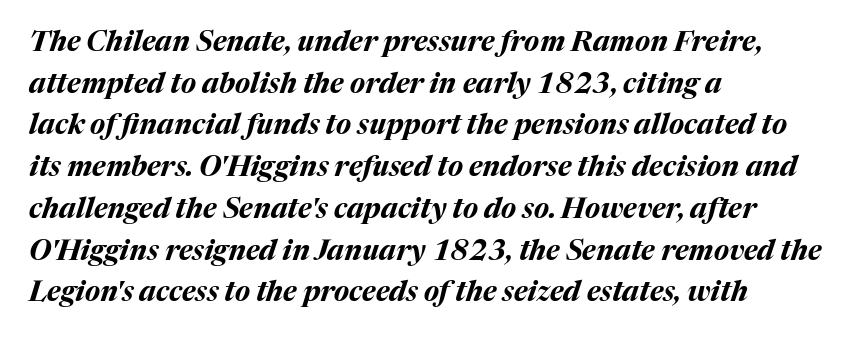
Descenders hang freely into open space. Short note: letters normally spaced. Do the characters align in a grid? No, the font is proportional. Does the leading feel generous? No, just average. Plenty of ink on the page — the face is bold.
